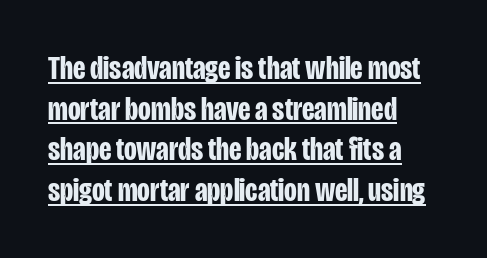
In designer terms, the underline attribute is active on this setting. Nope, no serifs anywhere on these letters. You can tell it's not italic because the verticals are truly vertical. Honestly, the letter spacing is just normal — you wouldn't notice it. Heft: maximum for text — a bold.
